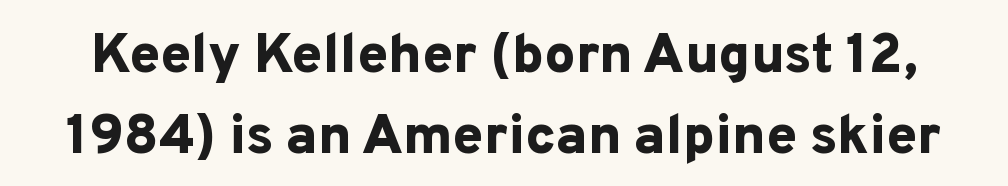
Q: Is the text bold? A: Yes.
Q: Is the text italic (slanted)? A: No, it is upright.
Q: Is the typeface a serif or a sans-serif typeface? A: Sans-serif.
Q: Is the text underlined? A: No.
Q: Is the spacing between letters normal or unusually wide? A: Normal.
Q: Is the spacing between lines tight, normal or loose? A: Normal.
Q: Width (condensed, normal, or wide)? A: Normal.
Q: Stroke contrast? A: Low.
Q: x-height? A: Medium.
Q: Monospaced? A: No.
